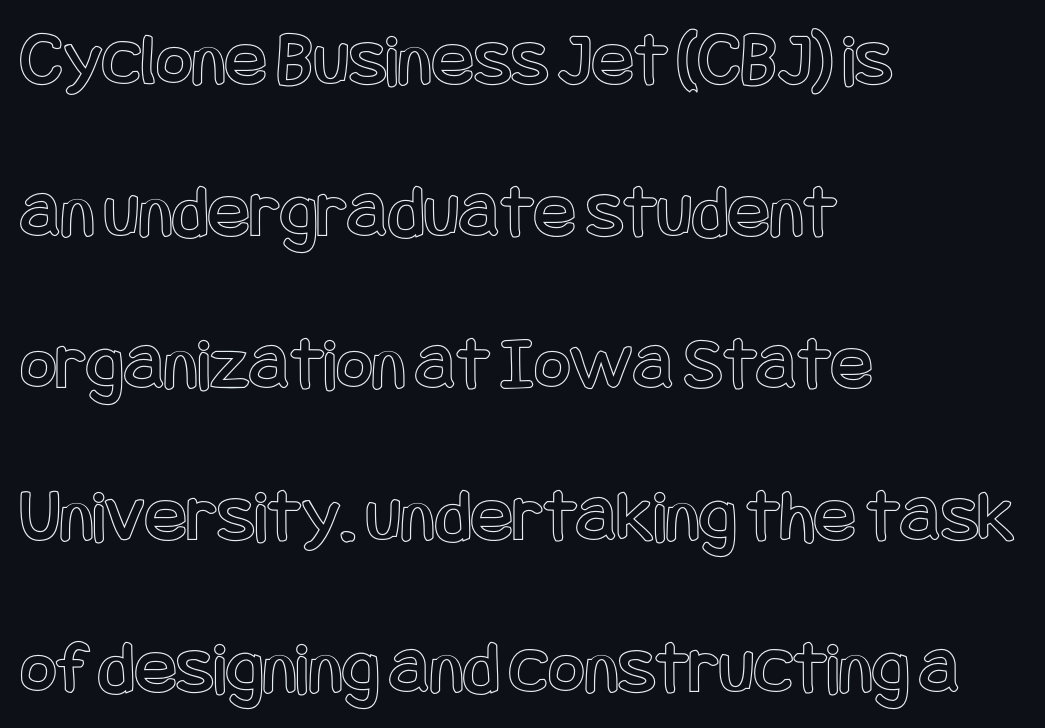
Q: Is the text italic (slanted)? A: No, it is upright.
Q: Is the text underlined? A: No.
Q: How is the paragraph aligned? A: Left-aligned.
Q: Is the spacing between letters normal or unusually wide? A: Normal.
Q: Is the spacing between lines tight, normal or loose? A: Loose.
Q: Width (condensed, normal, or wide)? A: Condensed.
Q: x-height? A: Large.
